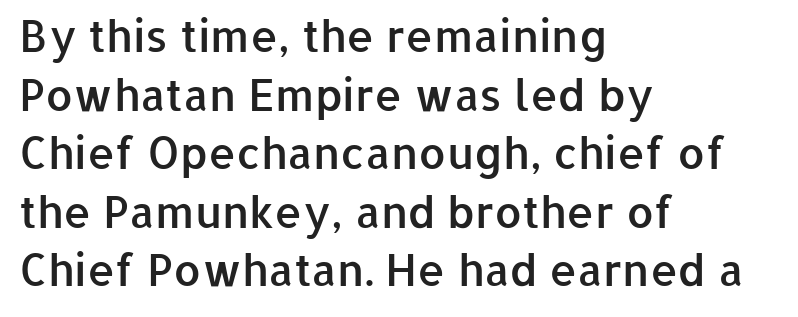
Q: Is the text bold? A: Semi-bold.
Q: Is the text italic (slanted)? A: No, it is upright.
Q: Is the typeface a serif or a sans-serif typeface? A: Sans-serif.
Q: Is the text underlined? A: No.
Q: How is the paragraph aligned? A: Left-aligned.
Q: Is the spacing between letters normal or unusually wide? A: Normal.
Q: Is the spacing between lines tight, normal or loose? A: Normal.
Q: Width (condensed, normal, or wide)? A: Normal.
Q: Stroke contrast? A: Low.
Q: x-height? A: Medium.
Q: Monospaced? A: No.
